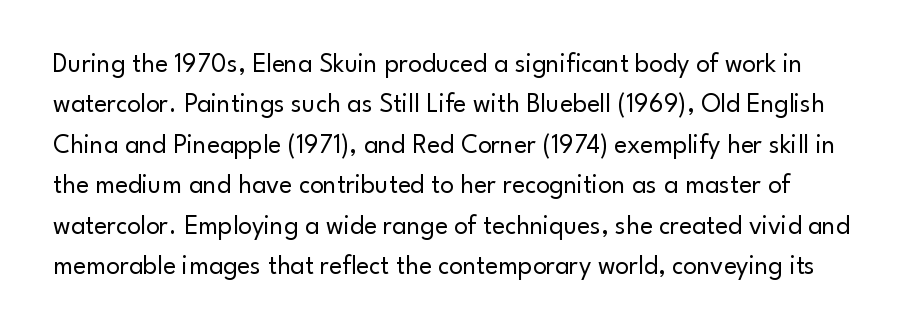
{"italic": "no", "bold": "no", "underline": "no", "line_spacing": "normal", "line_spacing_ratio": 1.5, "letter_spacing": "normal", "letter_spacing_em": 0.0, "glyph_px": 27}
